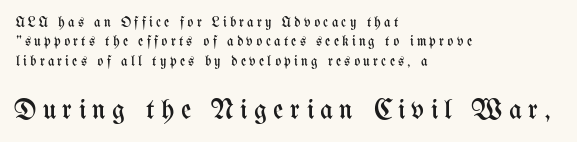
Q: Is the text bold? A: No.
Q: Is the text italic (slanted)? A: No, it is upright.
Q: Is the text underlined? A: No.
Q: How is the paragraph aligned? A: Left-aligned.
Q: Is the spacing between letters normal or unusually wide? A: Unusually wide.
Q: Is the spacing between lines tight, normal or loose? A: Normal.
Q: Which block of text is set in a larger size, the first (top) or the second (bottom)? A: The second (bottom) one.
Q: Width (condensed, normal, or wide)? A: Condensed.
Q: Stroke contrast? A: Medium.
Q: x-height? A: Medium.
Q: Monospaced? A: No.
